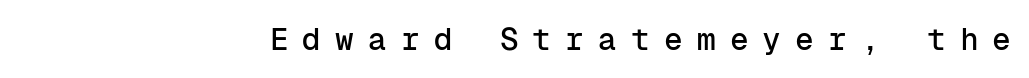
Q: Is the text italic (slanted)? A: No, it is upright.
Q: Is the typeface a serif or a sans-serif typeface? A: Sans-serif.
Q: Is the text underlined? A: No.
Q: How is the paragraph aligned? A: Right-aligned.
Q: Is the spacing between letters normal or unusually wide? A: Unusually wide.
Q: Width (condensed, normal, or wide)? A: Normal.
Q: Stroke contrast? A: Low.
Q: x-height? A: Medium.
Q: Monospaced? A: Yes.
